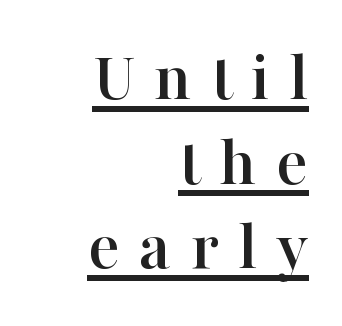
Yep, those are serifs on the letters. Line endings align vertically; line beginnings do not. The letters stand straight up with perfectly vertical stems. The rendering inserts visible extra space after every character.
